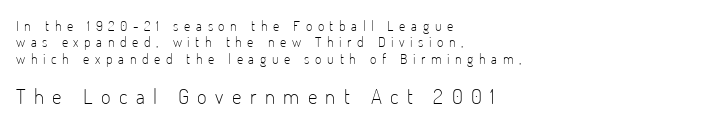
Q: Is the text bold? A: No.
Q: Is the text italic (slanted)? A: No, it is upright.
Q: Is the text underlined? A: No.
Q: How is the paragraph aligned? A: Left-aligned.
Q: Is the spacing between letters normal or unusually wide? A: Unusually wide.
Q: Which block of text is set in a larger size, the first (top) or the second (bottom)? A: The second (bottom) one.
